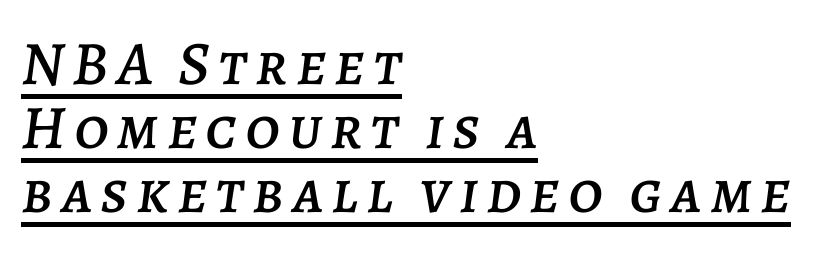
{"italic": "yes", "lean": "right", "slant_degrees": 7, "width": "normal", "stroke_contrast": "low", "x_height": "large", "monospaced": "no", "underline": "yes", "align": "left", "line_spacing": "tight", "line_spacing_ratio": 1.03, "glyph_px": 62}
